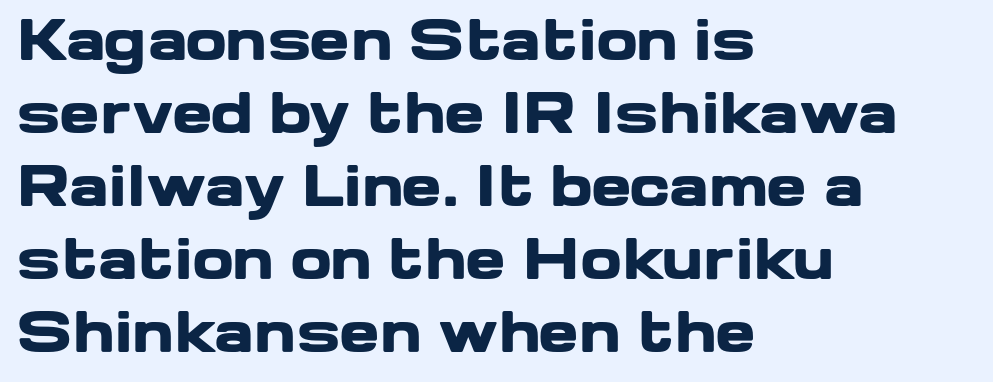
{"serif": "no", "italic": "no", "bold": "yes", "weight": "heavy", "width": "wide", "stroke_contrast": "low", "x_height": "medium", "monospaced": "no", "underline": "no", "align": "left", "line_spacing": "normal", "line_spacing_ratio": 1.35, "letter_spacing": "normal", "letter_spacing_em": 0.0, "glyph_px": 54}
